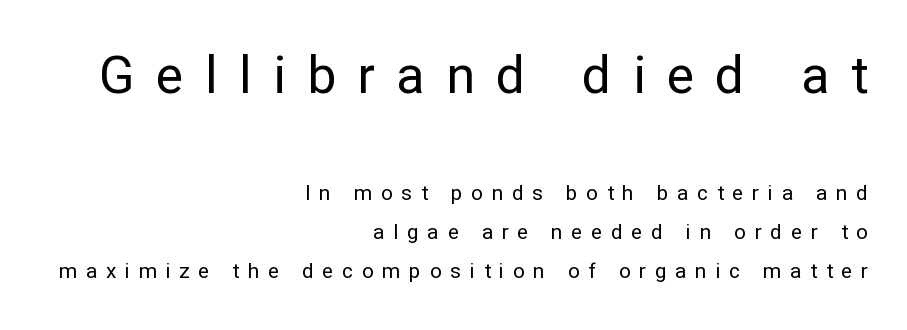
Q: Is the text bold? A: No.
Q: Is the text italic (slanted)? A: No, it is upright.
Q: Is the typeface a serif or a sans-serif typeface? A: Sans-serif.
Q: Is the text underlined? A: No.
Q: How is the paragraph aligned? A: Right-aligned.
Q: Is the spacing between letters normal or unusually wide? A: Unusually wide.
Q: Which block of text is set in a larger size, the first (top) or the second (bottom)? A: The first (top) one.
Q: Width (condensed, normal, or wide)? A: Normal.
Q: Stroke contrast? A: Low.
Q: x-height? A: Medium.
Q: Monospaced? A: No.
